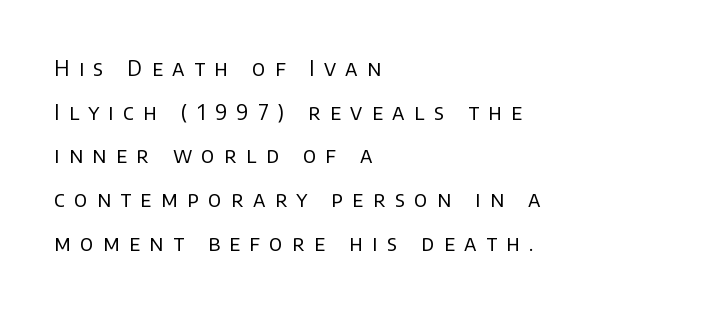
Q: Is the text bold? A: No.
Q: Is the text italic (slanted)? A: No, it is upright.
Q: Is the text underlined? A: No.
Q: How is the paragraph aligned? A: Left-aligned.
Q: Is the spacing between letters normal or unusually wide? A: Unusually wide.
Q: Is the spacing between lines tight, normal or loose? A: Loose.
